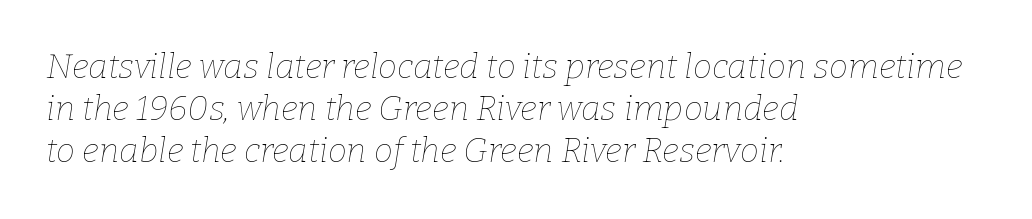
Nobody touched the tracking dial on this one. The face looks like a standard text weight, possibly lighter. The gap between lines stays unmarked. Horizontally, the lines are justified to the leading edge only. Yep, that's italic — everything's leaning. This sample has the flowing, uneven cadence of proportional lettering.
